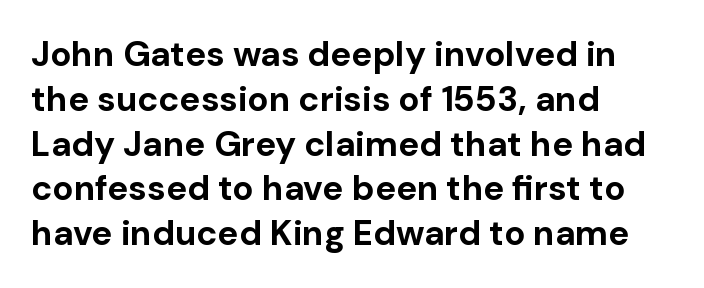
Caption: standard tracking, unaltered. Leading matches the norm, producing a regular column. Examine the stroke ends and you'll find no serifs. Notice how the passage keeps a crisp vertical edge on the left only. The glyphs are unaccompanied by any horizontal stroke below them. Notice how the stems are strictly vertical — no italics here.
